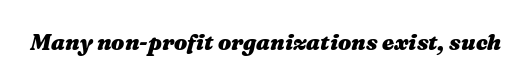
Q: Is the text bold? A: Yes.
Q: Is the text italic (slanted)? A: Yes, it leans right by about 16 degrees.
Q: Is the text underlined? A: No.
Q: Is the spacing between letters normal or unusually wide? A: Normal.
